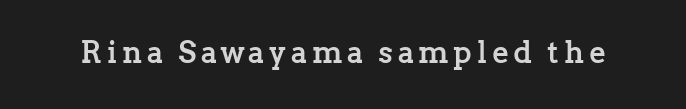
The gap between lines stays unmarked. Nope, not italic — everything's standing straight. A typesetter would call this proportional, since set widths differ per character. Serifs: yes, visible at the terminals of the letterforms.
